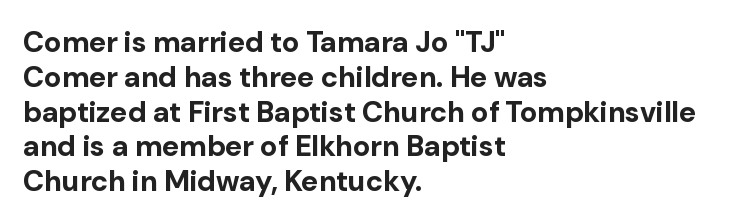
The image shows 29 px bold sans-serif type, upright; set left-aligned, line spacing 1.2x, normal letter spacing, not underlined; low stroke contrast and a medium x-height.
